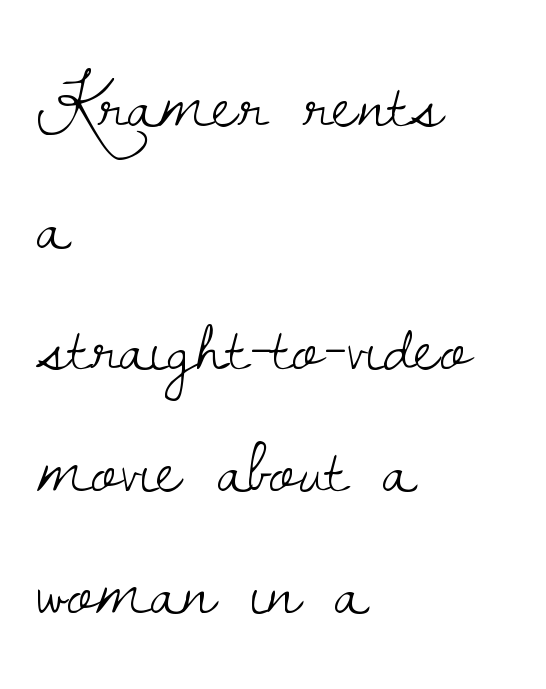
Q: Is the text bold? A: No.
Q: Is the text italic (slanted)? A: Yes.
Q: Is the typeface a serif or a sans-serif typeface? A: Serif.
Q: Is the text underlined? A: No.
Q: How is the paragraph aligned? A: Left-aligned.
Q: Is the spacing between letters normal or unusually wide? A: Normal.
Q: Is the spacing between lines tight, normal or loose? A: Normal.
Q: Width (condensed, normal, or wide)? A: Normal.
Q: Stroke contrast? A: Low.
Q: x-height? A: Small.
Q: Monospaced? A: No.
